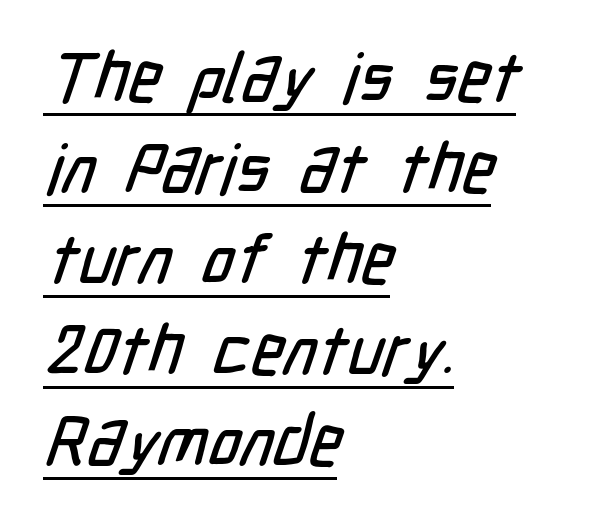
{"serif": "no", "width": "condensed", "stroke_contrast": "low", "x_height": "medium", "monospaced": "no", "underline": "yes", "align": "left", "line_spacing": "normal", "line_spacing_ratio": 1.32, "letter_spacing": "normal", "letter_spacing_em": 0.0, "glyph_px": 69}
